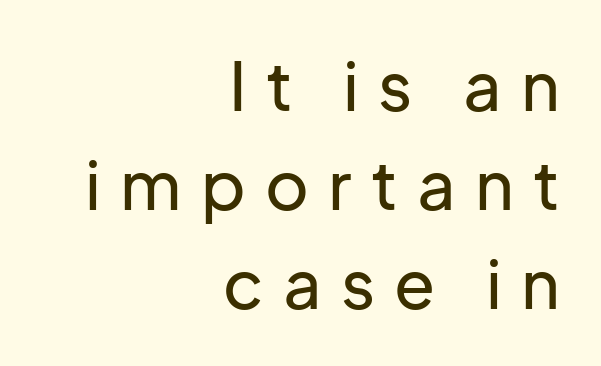
The image shows 67 px sans-serif type, upright; set right-aligned, normal line spacing (1.48x), unusually wide letter spacing (+0.29 em), not underlined; low stroke contrast and a medium x-height.
